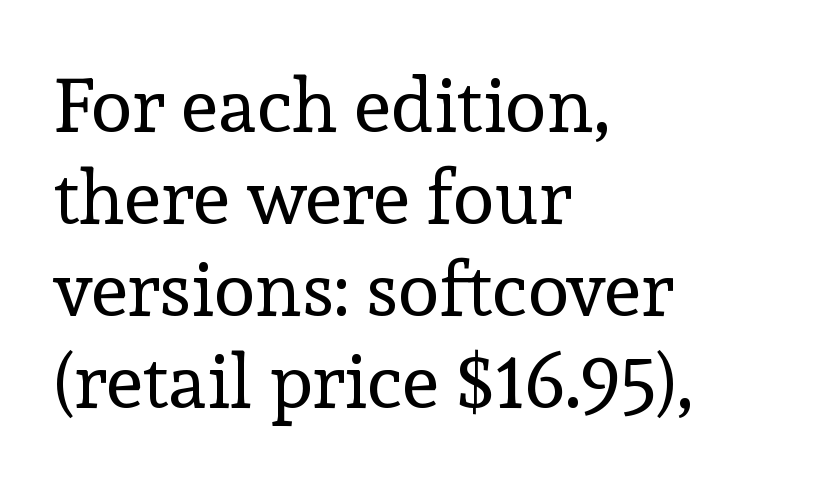
The image shows 76 px regular-weight serif type, upright; set left-aligned, line spacing 1.21x, normal letter spacing, not underlined; a medium x-height.
